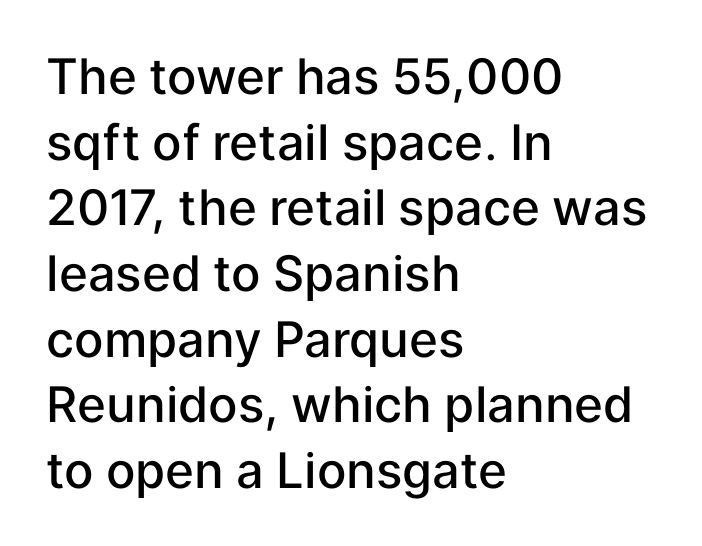
{"serif": "no", "italic": "no", "bold": "semi", "weight": "semibold", "width": "normal", "stroke_contrast": "low", "x_height": "medium", "monospaced": "no", "underline": "no", "align": "left", "line_spacing": "normal", "line_spacing_ratio": 1.34, "letter_spacing": "normal", "letter_spacing_em": 0.0, "glyph_px": 49}
